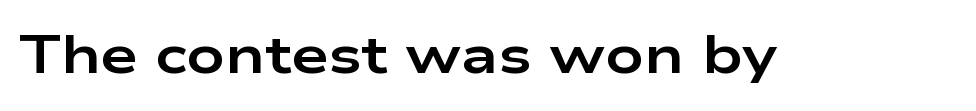
Q: Is the text bold? A: Yes.
Q: Is the text italic (slanted)? A: No, it is upright.
Q: Is the typeface a serif or a sans-serif typeface? A: Sans-serif.
Q: Is the text underlined? A: No.
Q: Is the spacing between letters normal or unusually wide? A: Normal.
Q: Width (condensed, normal, or wide)? A: Wide.
Q: Stroke contrast? A: Low.
Q: x-height? A: Medium.
Q: Monospaced? A: No.
